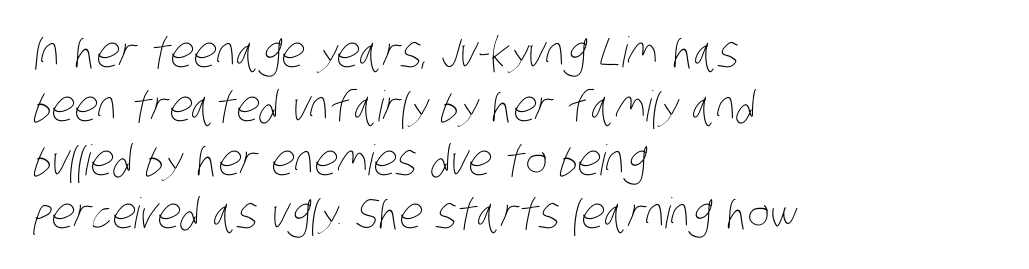
Q: Is the text bold? A: No.
Q: Is the text underlined? A: No.
Q: How is the paragraph aligned? A: Left-aligned.
Q: Is the spacing between letters normal or unusually wide? A: Normal.
Q: Is the spacing between lines tight, normal or loose? A: Normal.
Q: Width (condensed, normal, or wide)? A: Condensed.
Q: Stroke contrast? A: Low.
Q: x-height? A: Large.
Q: Monospaced? A: No.
